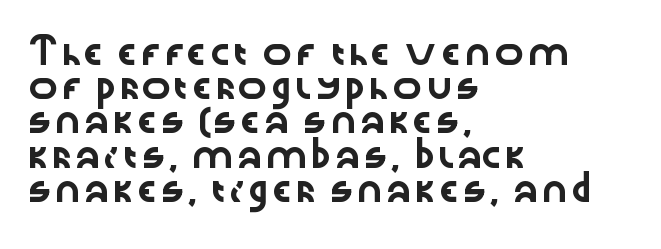
The lettering holds an erect, upright posture throughout. Nobody drew a line under any word here. This rendering uses left alignment, leaving the right contour irregular. Each new line begins a customary step beneath the previous one. Students, note that the glyphs here touch the page at normal intervals.
